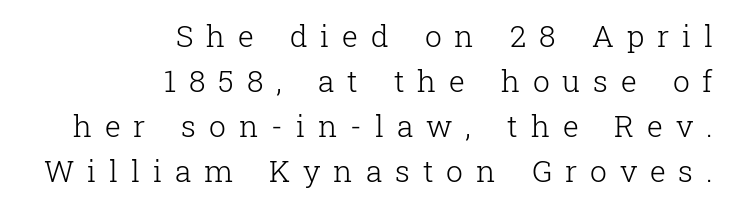
{"serif": "yes", "italic": "no", "bold": "no", "weight": "light", "width": "normal", "stroke_contrast": "low", "x_height": "medium", "monospaced": "no", "underline": "no", "align": "right", "line_spacing": "normal", "line_spacing_ratio": 1.5, "letter_spacing": "wide", "letter_spacing_em": 0.43, "glyph_px": 30}
